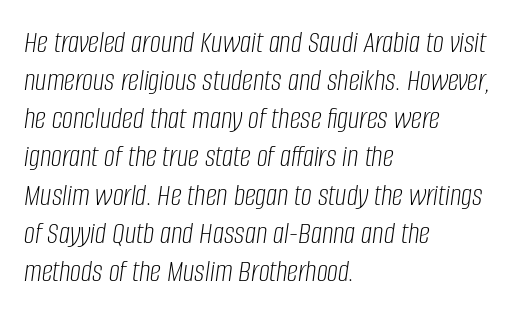
The image shows 31 px light, condensed type, italic (leaning right); set left-aligned, line spacing 1.23x, normal letter spacing, not underlined; low stroke contrast and a large x-height.
